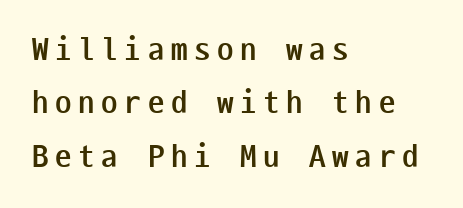
{"serif": "no", "italic": "no", "bold": "yes", "weight": "semibold", "width": "condensed", "stroke_contrast": "low", "x_height": "medium", "monospaced": "yes", "underline": "no", "align": "left", "line_spacing": "normal", "line_spacing_ratio": 1.62, "letter_spacing": "wide", "letter_spacing_em": 0.2, "glyph_px": 33}
